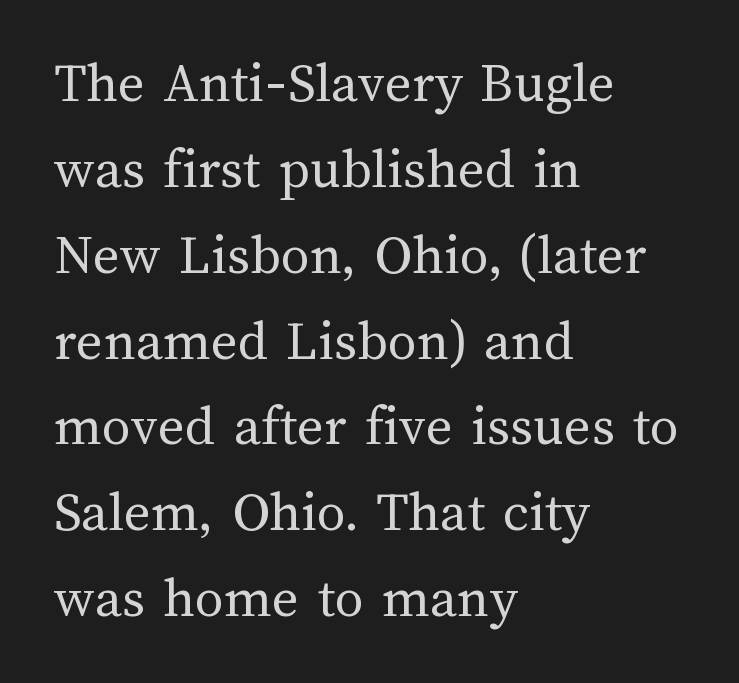
Q: Is the text bold? A: No.
Q: Is the text italic (slanted)? A: No, it is upright.
Q: Is the text underlined? A: No.
Q: How is the paragraph aligned? A: Left-aligned.
Q: Is the spacing between letters normal or unusually wide? A: Normal.
Q: Is the spacing between lines tight, normal or loose? A: Normal.
Q: Width (condensed, normal, or wide)? A: Normal.
Q: Stroke contrast? A: Medium.
Q: x-height? A: Medium.
Q: Monospaced? A: No.
